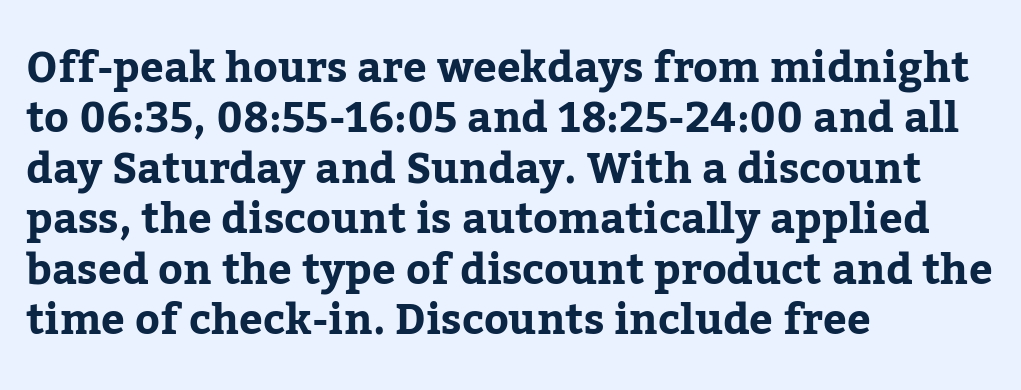
The image shows 42 px bold serif type, upright; set left-aligned, line spacing 1.2x, normal letter spacing, not underlined; low stroke contrast and a medium x-height.
